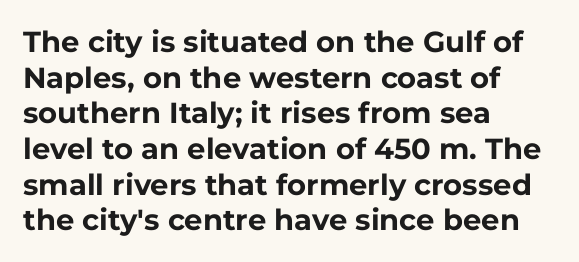
{"serif": "no", "italic": "no", "bold": "yes", "weight": "bold", "width": "normal", "stroke_contrast": "low", "x_height": "medium", "monospaced": "no", "underline": "no", "align": "left", "line_spacing_ratio": 1.23, "letter_spacing": "normal", "letter_spacing_em": 0.0, "glyph_px": 29}
